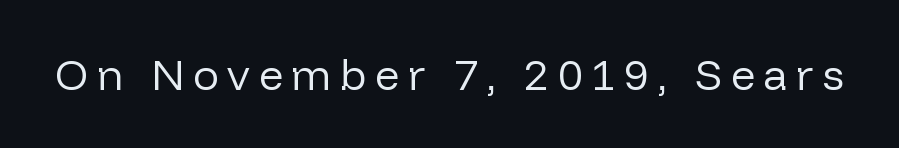
Q: Is the text bold? A: No.
Q: Is the text italic (slanted)? A: No, it is upright.
Q: Is the typeface a serif or a sans-serif typeface? A: Sans-serif.
Q: Is the text underlined? A: No.
Q: Is the spacing between letters normal or unusually wide? A: Unusually wide.
Q: Width (condensed, normal, or wide)? A: Normal.
Q: Stroke contrast? A: Low.
Q: x-height? A: Medium.
Q: Monospaced? A: No.
